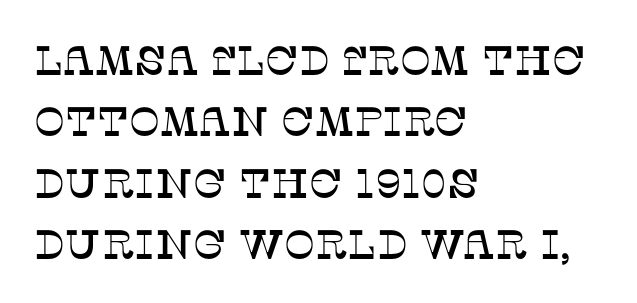
The image shows 41 px serif type, upright; set left-aligned, normal line spacing (1.5x), normal letter spacing, not underlined; low stroke contrast and a large x-height.
